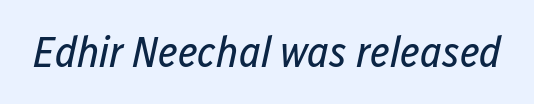
{"italic": "yes", "lean": "right", "slant_degrees": 12, "bold": "no", "weight": "regular", "width": "condensed", "stroke_contrast": "low", "x_height": "medium", "monospaced": "no", "underline": "no", "letter_spacing": "normal", "letter_spacing_em": 0.0, "glyph_px": 44}
